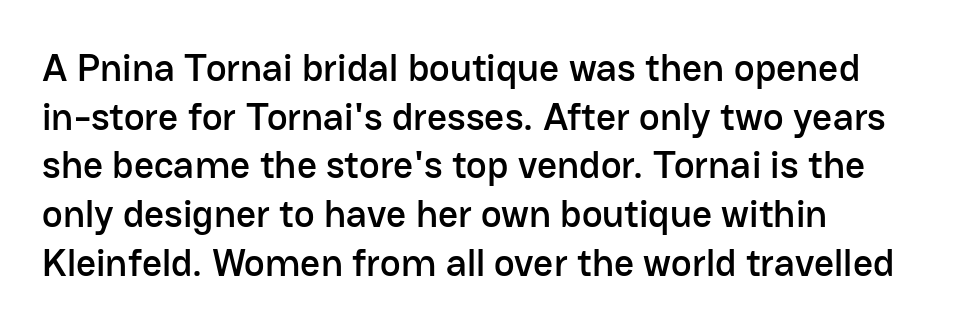
The image shows 39 px sans-serif type, upright; set left-aligned, normal line spacing (1.25x), normal letter spacing, not underlined; low stroke contrast and a medium x-height.
